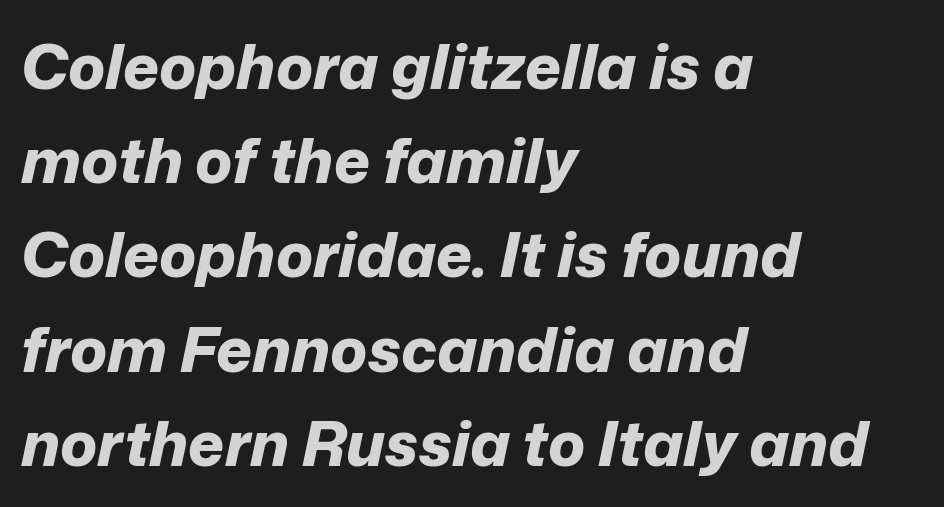
{"italic": "yes", "lean": "right", "slant_degrees": 12, "bold": "yes", "weight": "bold", "width": "normal", "stroke_contrast": "low", "x_height": "medium", "monospaced": "no", "underline": "no", "align": "left", "line_spacing": "normal", "line_spacing_ratio": 1.52, "letter_spacing": "normal", "letter_spacing_em": 0.0, "glyph_px": 62}
